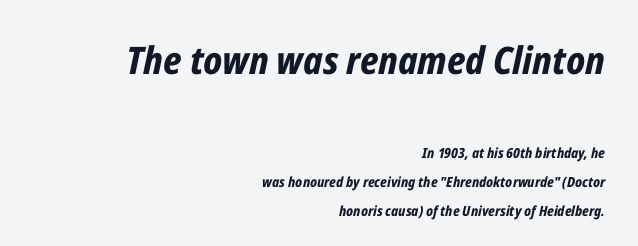
The font is running at its bold setting. This rendering uses right alignment, leaving the left contour irregular. Honestly, the rows look like they've been pulled way apart. Looks like regular typesetting: each glyph gets only the width it needs. Tracking value appears to be zero — textbook default spacing.
